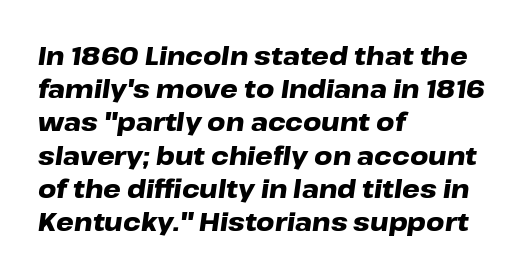
The image shows 25 px bold type, italic (leaning right); set left-aligned, normal line spacing (1.33x), normal letter spacing, not underlined.
